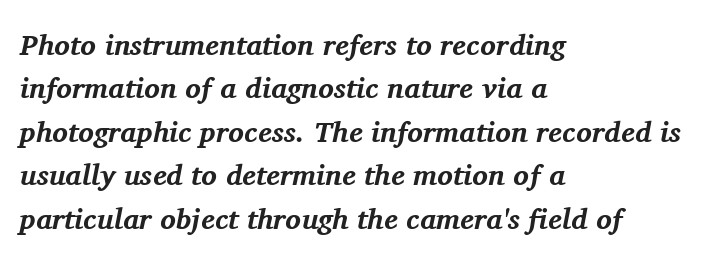
The image shows 29 px bold serif type, italic (leaning right); set left-aligned, normal line spacing (1.5x), normal letter spacing, not underlined; medium stroke contrast and a medium x-height.
